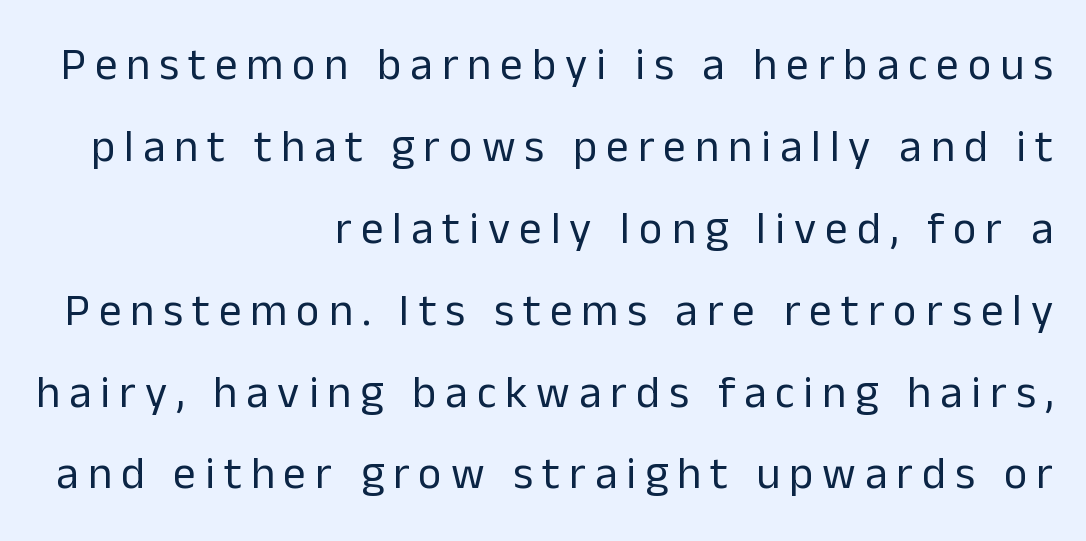
Q: Is the text bold? A: No.
Q: Is the text italic (slanted)? A: No, it is upright.
Q: Is the typeface a serif or a sans-serif typeface? A: Sans-serif.
Q: Is the text underlined? A: No.
Q: How is the paragraph aligned? A: Right-aligned.
Q: Is the spacing between letters normal or unusually wide? A: Unusually wide.
Q: Width (condensed, normal, or wide)? A: Normal.
Q: Stroke contrast? A: Low.
Q: x-height? A: Medium.
Q: Monospaced? A: No.
